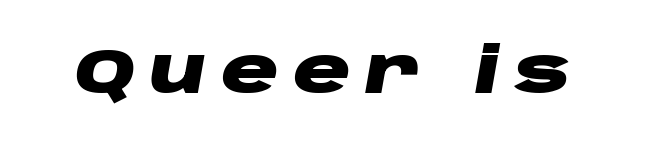
Q: Is the text bold? A: Yes.
Q: Is the text italic (slanted)? A: Yes, it leans right by about 10 degrees.
Q: Is the text underlined? A: No.
Q: Is the spacing between letters normal or unusually wide? A: Unusually wide.
Q: Width (condensed, normal, or wide)? A: Wide.
Q: Stroke contrast? A: Low.
Q: x-height? A: Large.
Q: Monospaced? A: No.
